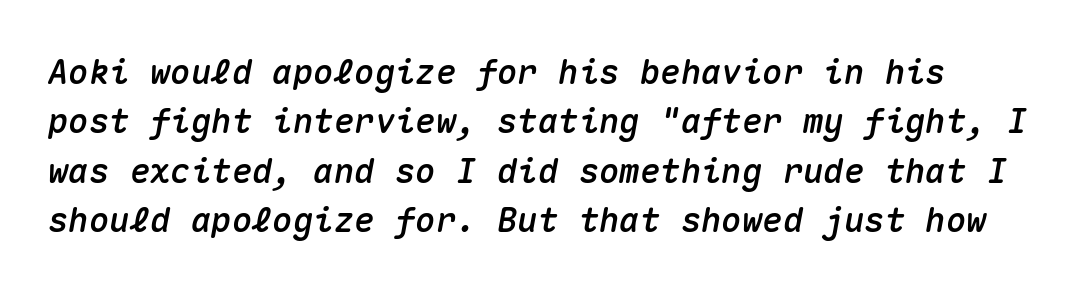
Q: Is the text italic (slanted)? A: Yes, it leans right by about 10 degrees.
Q: Is the text underlined? A: No.
Q: Is the spacing between letters normal or unusually wide? A: Normal.
Q: Is the spacing between lines tight, normal or loose? A: Normal.
Q: Width (condensed, normal, or wide)? A: Normal.
Q: Stroke contrast? A: Medium.
Q: x-height? A: Medium.
Q: Monospaced? A: Yes.
